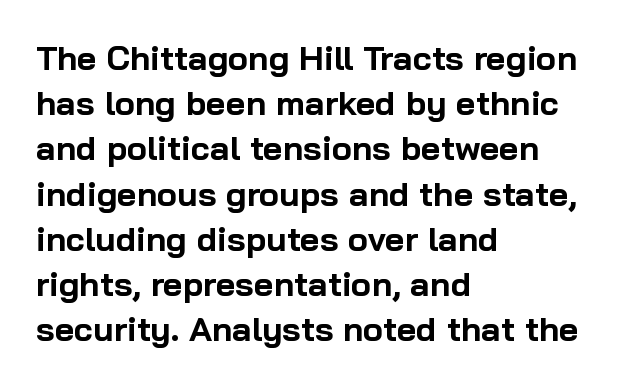
The image shows 34 px bold sans-serif type, upright; set left-aligned, normal line spacing (1.33x), normal letter spacing, not underlined; low stroke contrast and a medium x-height.
